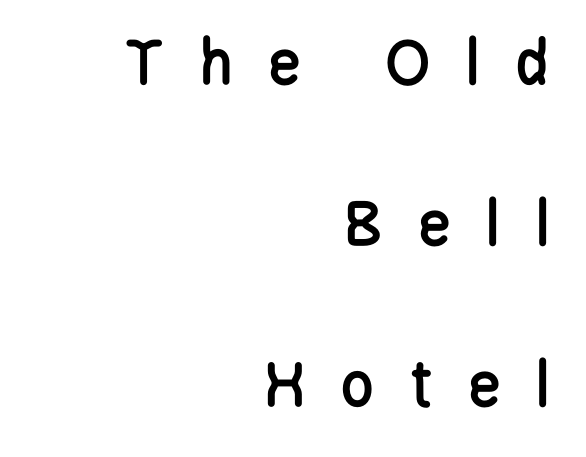
Q: Is the text italic (slanted)? A: No, it is upright.
Q: Is the typeface a serif or a sans-serif typeface? A: Sans-serif.
Q: Is the text underlined? A: No.
Q: How is the paragraph aligned? A: Right-aligned.
Q: Is the spacing between letters normal or unusually wide? A: Unusually wide.
Q: Is the spacing between lines tight, normal or loose? A: Loose.
Q: Width (condensed, normal, or wide)? A: Condensed.
Q: Stroke contrast? A: Low.
Q: x-height? A: Large.
Q: Monospaced? A: No.
